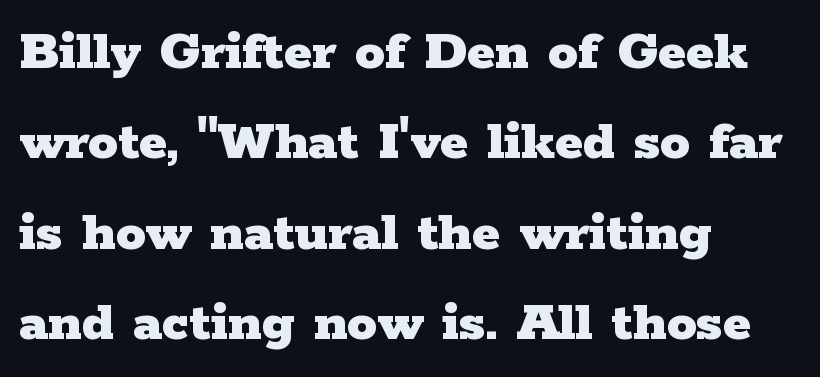
The image shows 59 px heavy, wide serif type, upright; set left-aligned, normal line spacing (1.53x), normal letter spacing, not underlined; low stroke contrast and a medium x-height.
